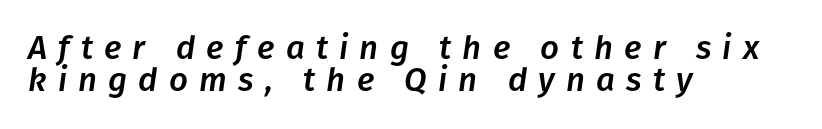
Q: Is the text italic (slanted)? A: Yes, it leans right by about 8 degrees.
Q: Is the text underlined? A: No.
Q: How is the paragraph aligned? A: Left-aligned.
Q: Is the spacing between letters normal or unusually wide? A: Unusually wide.
Q: Is the spacing between lines tight, normal or loose? A: Tight.
Q: Width (condensed, normal, or wide)? A: Normal.
Q: Stroke contrast? A: Low.
Q: x-height? A: Medium.
Q: Monospaced? A: No.
